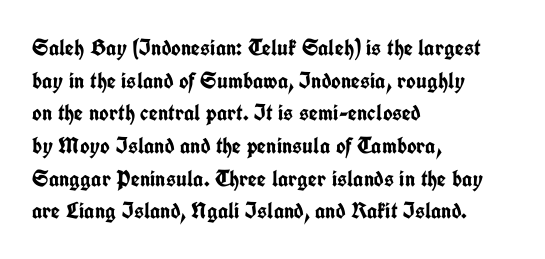
Q: Is the text bold? A: Yes.
Q: Is the text italic (slanted)? A: No, it is upright.
Q: Is the text underlined? A: No.
Q: How is the paragraph aligned? A: Left-aligned.
Q: Is the spacing between letters normal or unusually wide? A: Normal.
Q: Is the spacing between lines tight, normal or loose? A: Normal.
